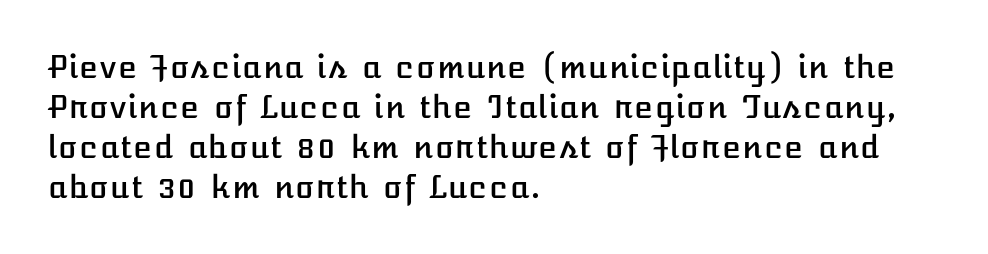
The image shows 31 px text type, upright; set left-aligned, normal line spacing (1.29x), normal letter spacing, not underlined; low stroke contrast and a medium x-height.
